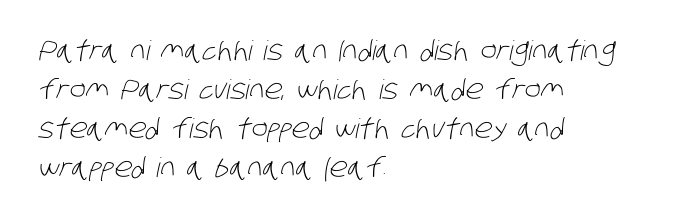
Q: Is the text bold? A: No.
Q: Is the text underlined? A: No.
Q: How is the paragraph aligned? A: Left-aligned.
Q: Is the spacing between letters normal or unusually wide? A: Normal.
Q: Is the spacing between lines tight, normal or loose? A: Normal.
